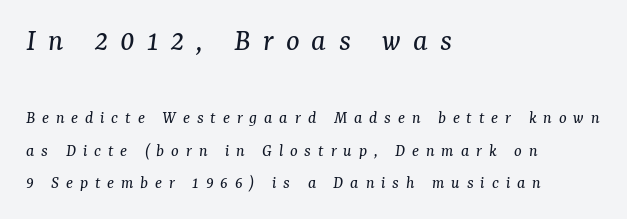
This is oblique type, the kind used for emphasis or titles. The face looks like a standard text weight, possibly lighter. Which margin do the lines hug? The left one — the right edge is uneven. This is serif lettering, the kind often seen in printed books. The glyphs are unaccompanied by any horizontal stroke below them. How are the letters spaced? Widely, with obvious added tracking.
